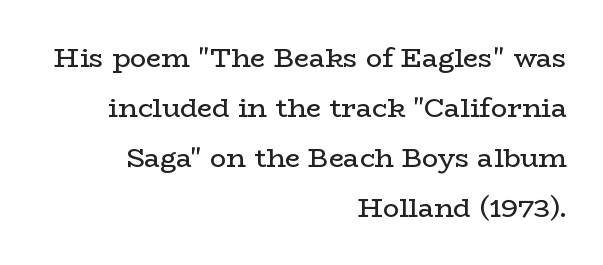
The type is set solid horizontally, with unmodified tracking. Characters remain perfectly vertical along every line. Weight: not bold — regular or lighter. Clear beneath every line of the passage. Reading down the block, your eye finds every line finishing at a fixed right position.
